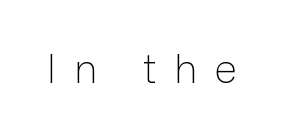
The image shows 39 px light sans-serif type, upright; set unusually wide letter spacing (+0.47 em), not underlined; low stroke contrast and a medium x-height.
